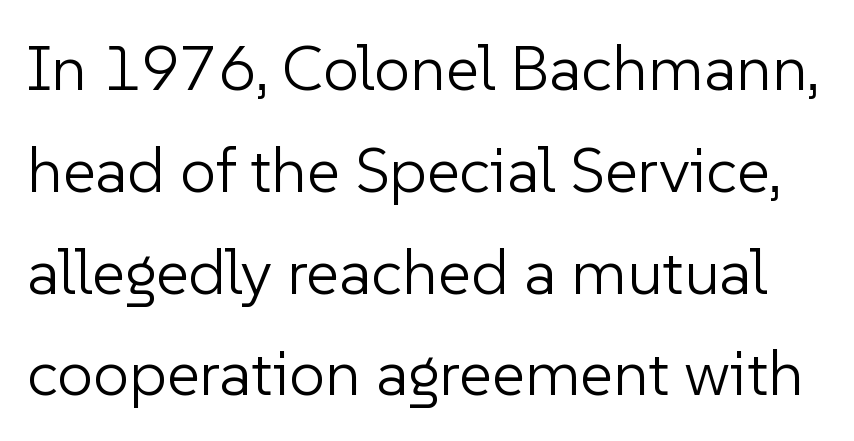
You could not count columns in this text — the font is proportionally spaced. Quick note: underline off. Ink coverage per letter is moderate at most. Letterform terminals end flat and unadorned throughout the passage. The font's upright variant was chosen for this text. What stands out about the letter spacing? Nothing — it is the standard amount.
